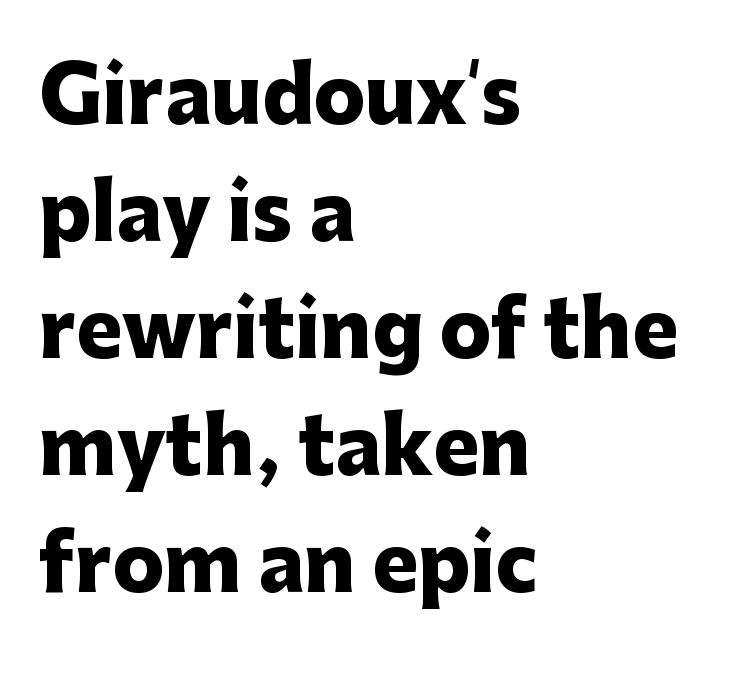
The image shows 77 px heavy sans-serif type, upright; set left-aligned, normal line spacing (1.52x), normal letter spacing, not underlined; low stroke contrast and a medium x-height.
